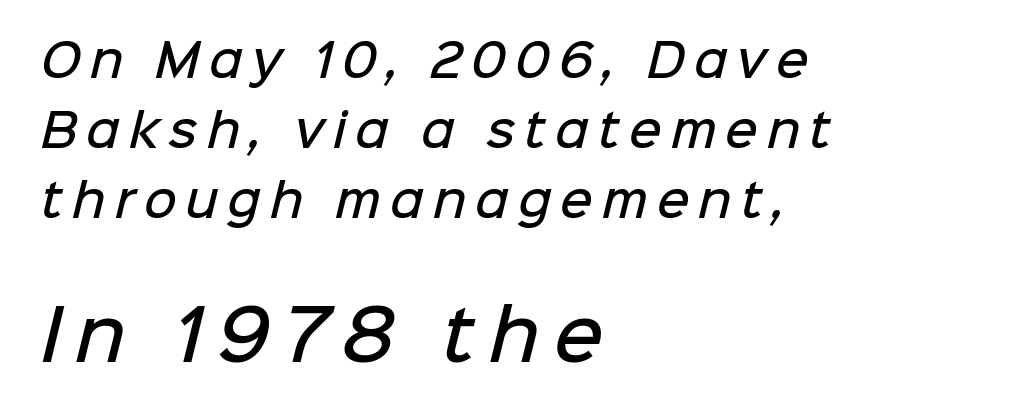
Q: Is the text bold? A: Semi-bold.
Q: Is the typeface a serif or a sans-serif typeface? A: Sans-serif.
Q: Is the text underlined? A: No.
Q: How is the paragraph aligned? A: Left-aligned.
Q: Is the spacing between letters normal or unusually wide? A: Unusually wide.
Q: Is the spacing between lines tight, normal or loose? A: Normal.
Q: Which block of text is set in a larger size, the first (top) or the second (bottom)? A: The second (bottom) one.
Q: Width (condensed, normal, or wide)? A: Normal.
Q: Stroke contrast? A: Low.
Q: x-height? A: Medium.
Q: Monospaced? A: No.
